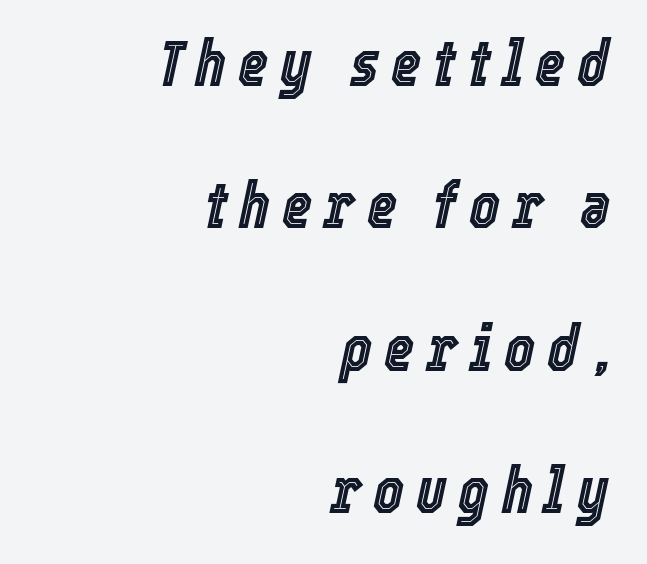
The string is rendered with underlining switched off. Right-aligned paragraph, ragged on the left. The rendering uses natural spacing where letterforms have individual widths. This is oblique type, the kind used for emphasis or titles. Airy leading.
